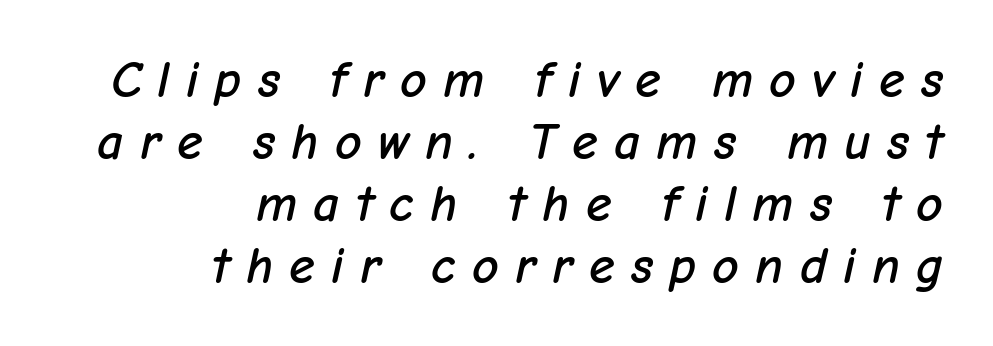
Proportional: the letters do not fall into vertical columns. Typeset ragged left — the right edge is the straight one. When letters slant like this, we call the style italic. The passage shown is not underscored anywhere. Loose tracking; the words dissolve into strings of separated letters.
